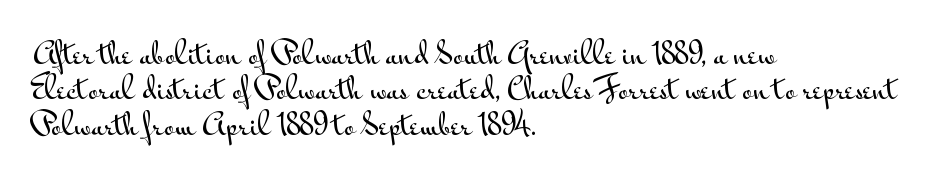
Letter spacing: default. The rendering shows plain stroke endings on the letterforms — a sans-serif design. Here the designer chose a conventional face with non-uniform glyph widths. Check under the words: just untouched page. Teacher's note: observe the even left margin — that is flush-left alignment.
